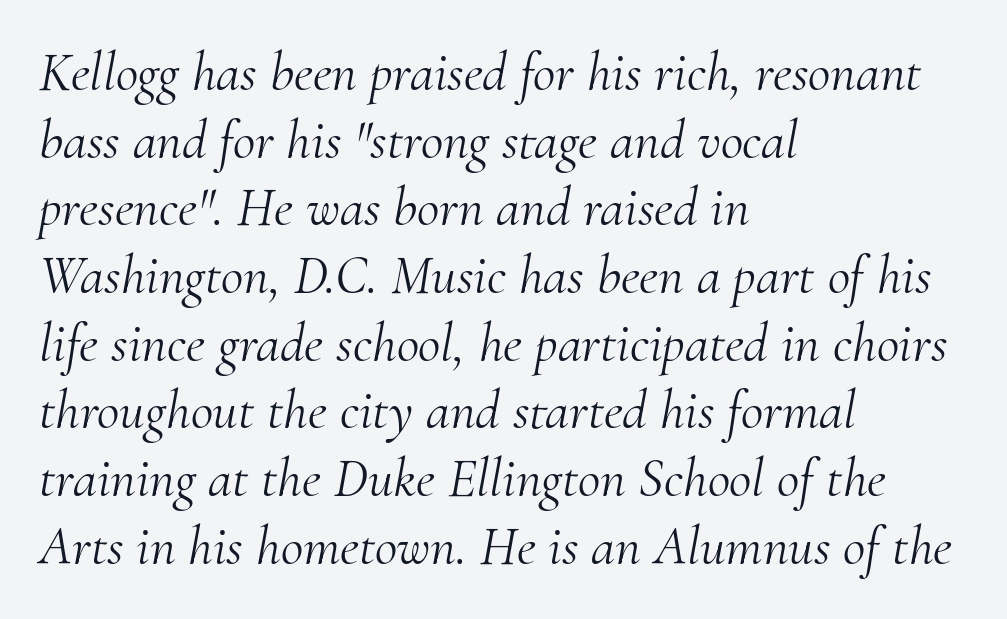
The image shows 55 px light serif type, italic (leaning right); set left-aligned, line spacing 1.23x, normal letter spacing, not underlined; medium stroke contrast and a small x-height.
